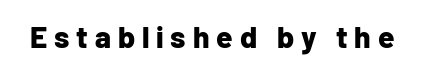
Q: Is the text bold? A: Yes.
Q: Is the text italic (slanted)? A: No, it is upright.
Q: Is the typeface a serif or a sans-serif typeface? A: Sans-serif.
Q: Is the text underlined? A: No.
Q: Is the spacing between letters normal or unusually wide? A: Unusually wide.
Q: Width (condensed, normal, or wide)? A: Normal.
Q: Stroke contrast? A: Low.
Q: x-height? A: Medium.
Q: Monospaced? A: No.
